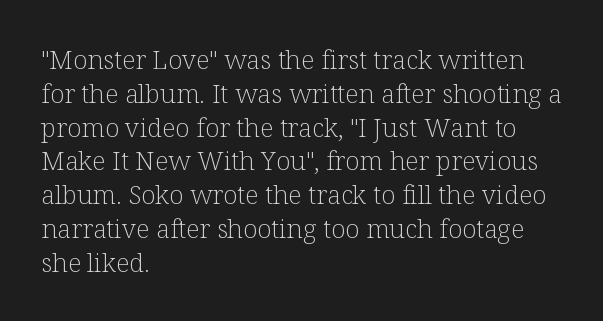
The image shows 26 px text type, upright; set left-aligned, normal line spacing (1.3x), normal letter spacing, not underlined.
